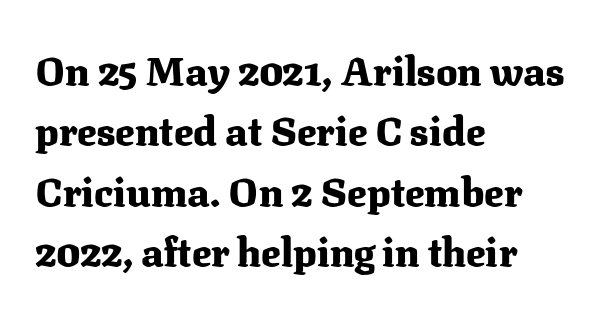
The image shows 40 px heavy serif type, upright; set left-aligned, normal line spacing (1.51x), normal letter spacing, not underlined; medium stroke contrast and a medium x-height.
